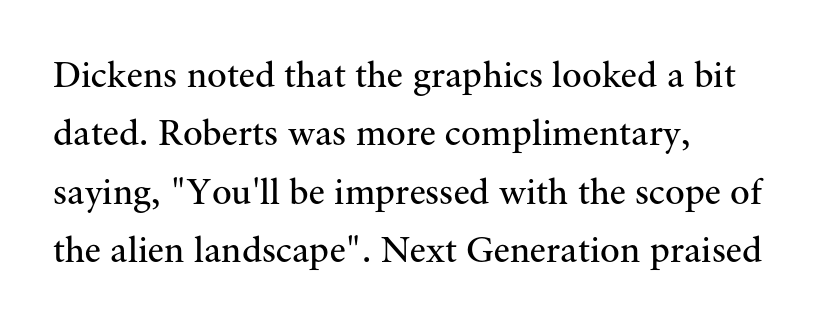
Q: Is the text bold? A: No.
Q: Is the text italic (slanted)? A: No, it is upright.
Q: Is the typeface a serif or a sans-serif typeface? A: Serif.
Q: Is the text underlined? A: No.
Q: How is the paragraph aligned? A: Left-aligned.
Q: Is the spacing between letters normal or unusually wide? A: Normal.
Q: Is the spacing between lines tight, normal or loose? A: Normal.
Q: Width (condensed, normal, or wide)? A: Normal.
Q: Stroke contrast? A: Medium.
Q: x-height? A: Small.
Q: Monospaced? A: No.
